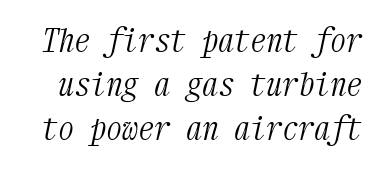
A quiet, ordinary-to-light weight characterises the typeface. Font category for this specimen: serif. The zone under the glyphs is completely vacant. You could count columns in this text — the font is strictly monospaced. The rendering applies a slant to the glyphs. In terms of letterspacing, this is plain default setting.
